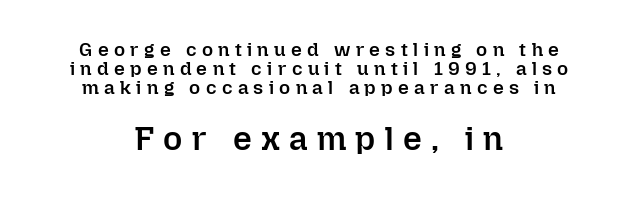
{"italic": "no", "bold": "semi", "weight": "semibold", "width": "normal", "stroke_contrast": "low", "x_height": "medium", "monospaced": "no", "underline": "no", "align": "center", "line_spacing": "tight", "line_spacing_ratio": 0.99, "letter_spacing": "wide", "letter_spacing_em": 0.28, "larger_block": "second", "size_ratio": 1.74, "glyph_px": 33}
